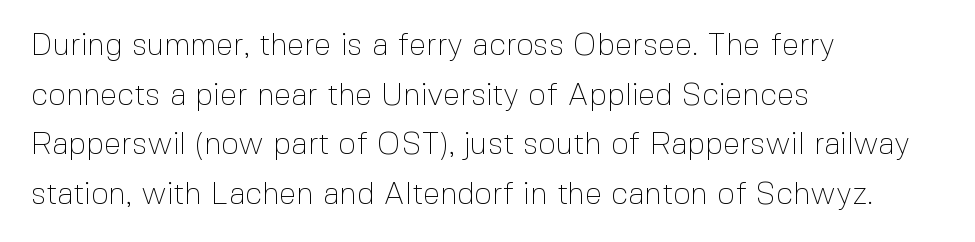
The image shows 31 px thin sans-serif type, upright; set left-aligned, normal line spacing (1.6x), normal letter spacing, not underlined; a medium x-height.
